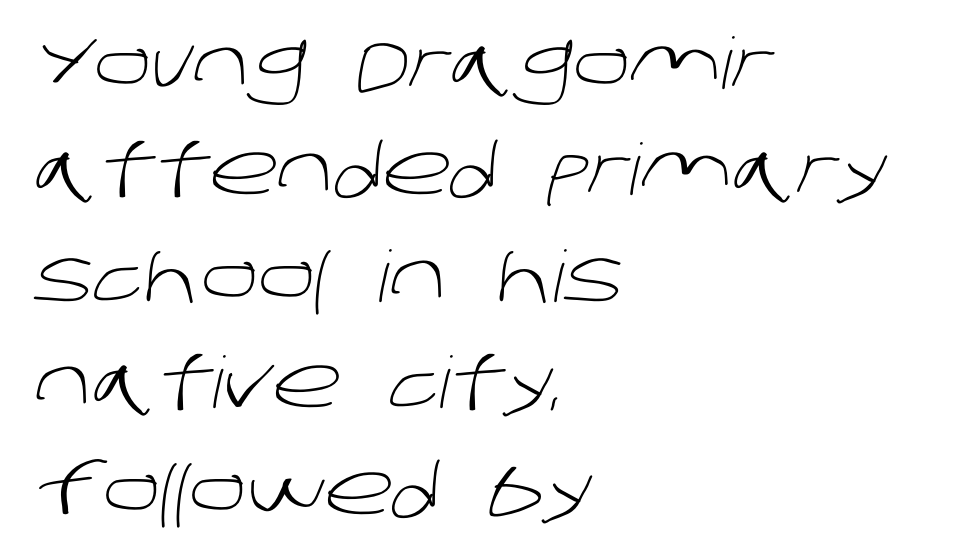
{"serif": "no", "bold": "no", "weight": "light", "width": "normal", "stroke_contrast": "low", "x_height": "large", "monospaced": "no", "underline": "no", "align": "left", "line_spacing": "normal", "line_spacing_ratio": 1.5, "letter_spacing": "normal", "letter_spacing_em": 0.0, "glyph_px": 71}
